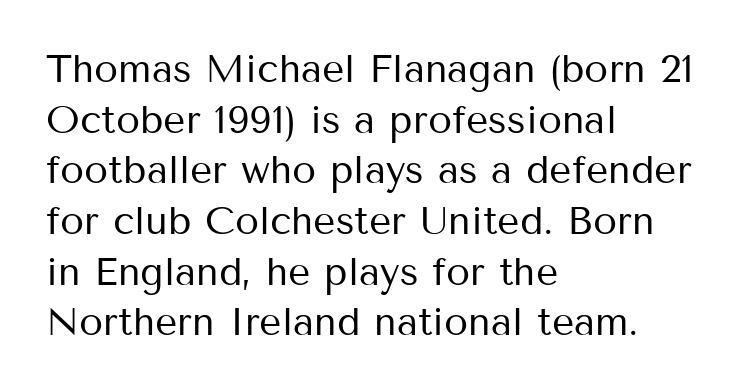
The image shows 39 px regular-weight sans-serif type, upright; set left-aligned, normal line spacing (1.3x), normal letter spacing, not underlined; medium stroke contrast and a medium x-height.
